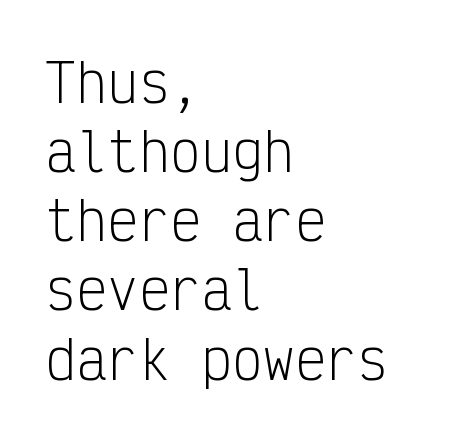
Teacher's note: observe the even left margin — that is flush-left alignment. Classification — sans serif. These lines are rendered in a fixed-pitch font. Words appear dense and cohesive because spacing is normal.
